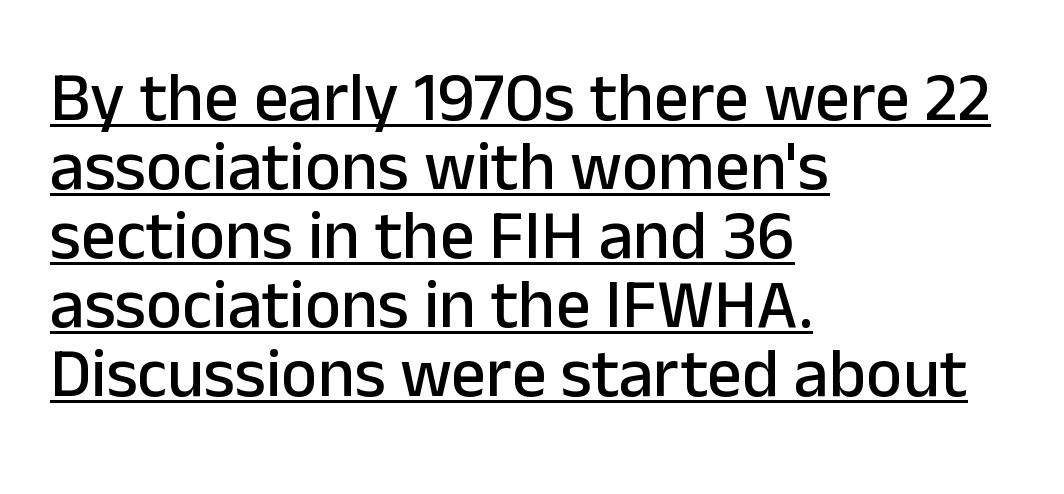
{"serif": "no", "italic": "no", "width": "normal", "stroke_contrast": "low", "x_height": "medium", "monospaced": "no", "underline": "yes", "align": "left", "line_spacing": "tight", "line_spacing_ratio": 1.0, "letter_spacing": "normal", "letter_spacing_em": 0.0, "glyph_px": 69}
